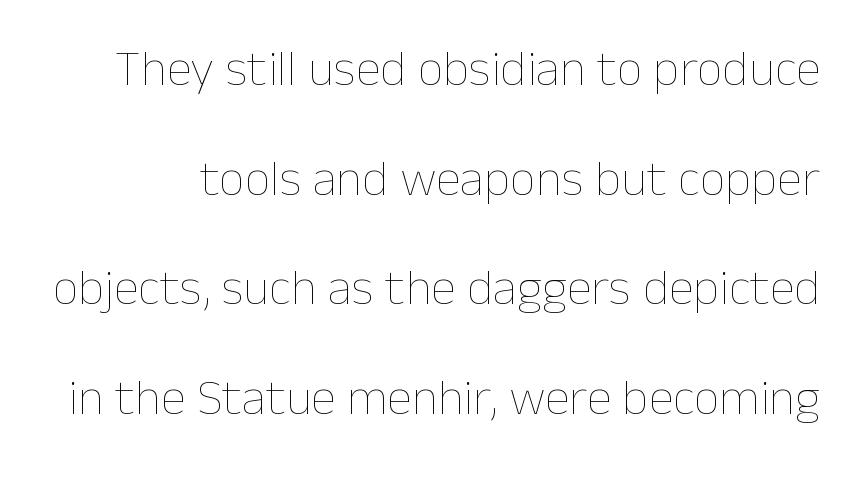
{"italic": "no", "bold": "no", "weight": "thin", "width": "normal", "stroke_contrast": "low", "x_height": "medium", "monospaced": "no", "underline": "no", "line_spacing": "loose", "line_spacing_ratio": 2.15, "letter_spacing": "normal", "letter_spacing_em": 0.0, "glyph_px": 51}
